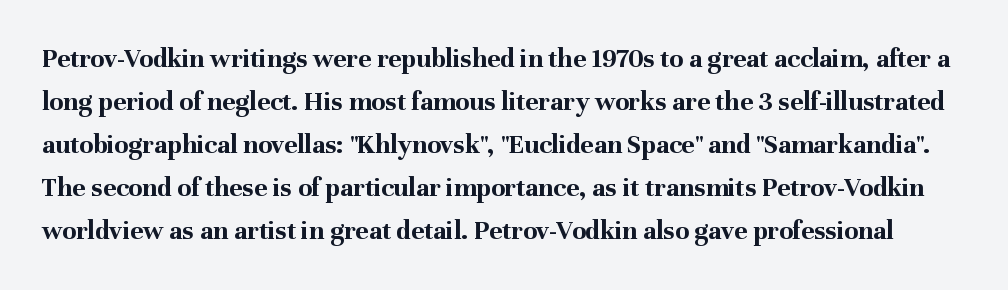
Q: Is the text bold? A: Yes.
Q: Is the text italic (slanted)? A: No, it is upright.
Q: Is the typeface a serif or a sans-serif typeface? A: Serif.
Q: Is the text underlined? A: No.
Q: Is the spacing between letters normal or unusually wide? A: Normal.
Q: Is the spacing between lines tight, normal or loose? A: Normal.
Q: Width (condensed, normal, or wide)? A: Normal.
Q: Stroke contrast? A: Medium.
Q: x-height? A: Medium.
Q: Monospaced? A: No.
